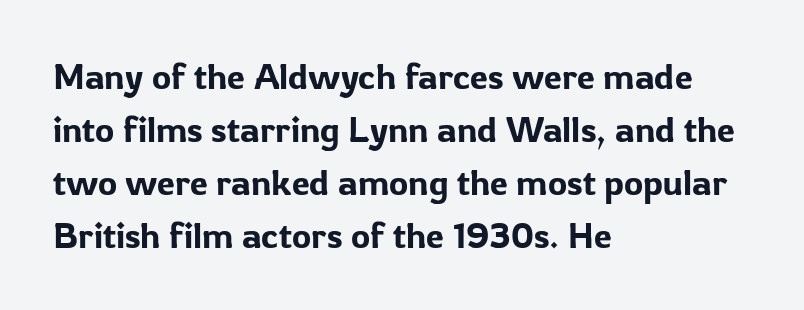
Normally led — the rows are evenly, conventionally spaced. Is this a fixed-width face? No — the glyphs have proportional, varying widths. Left-aligned paragraph, ragged on the right. The letters carry no serifs — their stems end cleanly without finishing strokes. Standard letterfit; no display-style spreading of the glyphs. It's the straight-up-and-down kind of type.
